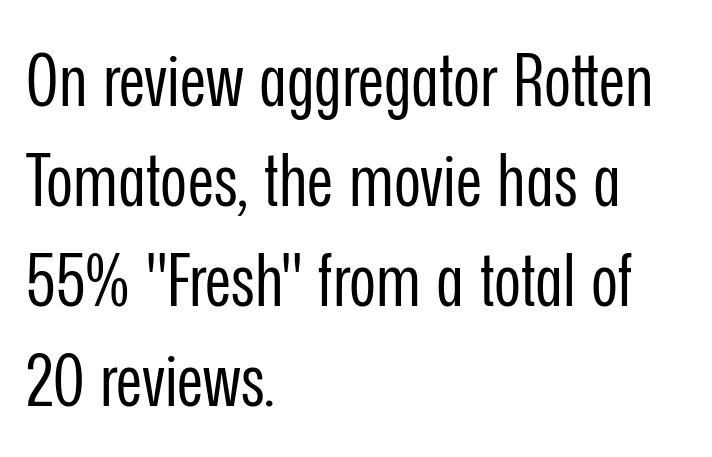
Students, observe: this is what conventionally led text looks like. Designer's note — italics off, roman on. How are the letters spaced? Ordinarily, with no added tracking. The weight would be labelled regular, book, light, or lighter still. Notice how the passage keeps a crisp vertical edge on the left only. Decoration check: the copy has no underline.
